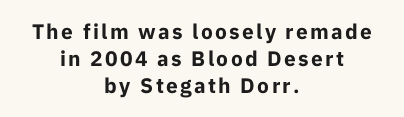
The lines in this sample share a center point and differ in where they start and stop. Anything drawn beneath the words? Only blank space. The passage shown is emphatically bold. The lettering holds an erect, upright posture throughout.
